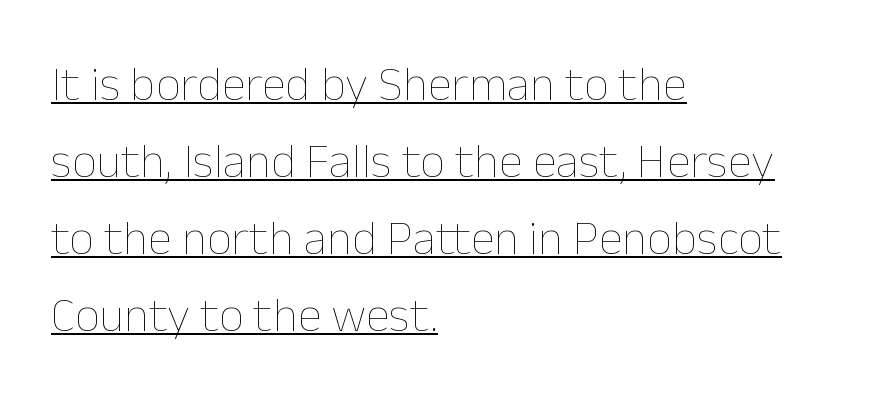
Style check: upright. The letterforms sit shoulder to shoulder at normal distance. Proportional: the letters do not fall into vertical columns. A typographer would call this underscored text. The passage is arranged the way most books set body copy — flush left. The vertical gap from one line to the next is medium.
